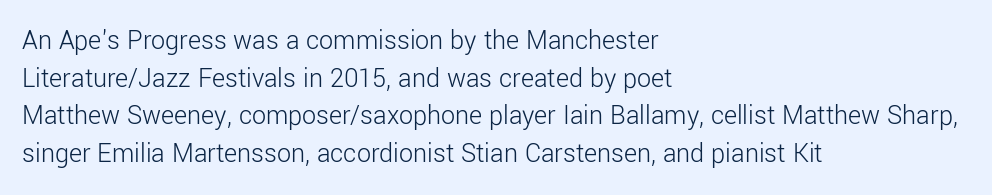
The image shows 28 px light sans-serif type, upright; set left-aligned, normal line spacing (1.34x), normal letter spacing, not underlined; low stroke contrast and a medium x-height.
